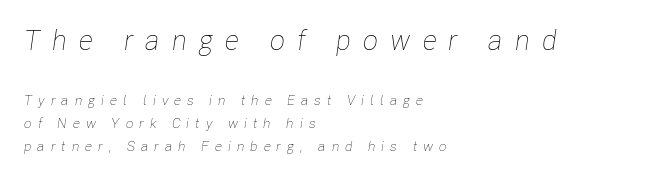
The image shows 28 px thin, condensed type, italic (leaning right); set left-aligned, normal line spacing (1.64x), unusually wide letter spacing (+0.43 em), not underlined; the first (top) block is 2.0x larger; low stroke contrast and a medium x-height.
